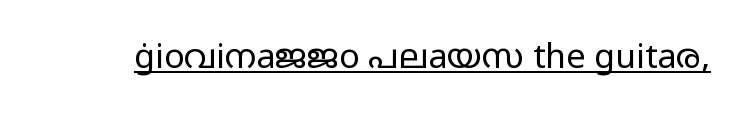
Q: Is the text bold? A: No.
Q: Is the text italic (slanted)? A: No, it is upright.
Q: Is the typeface a serif or a sans-serif typeface? A: Sans-serif.
Q: Is the text underlined? A: Yes.
Q: Is the spacing between letters normal or unusually wide? A: Normal.
Q: Width (condensed, normal, or wide)? A: Wide.
Q: Stroke contrast? A: Low.
Q: x-height? A: Medium.
Q: Monospaced? A: No.
